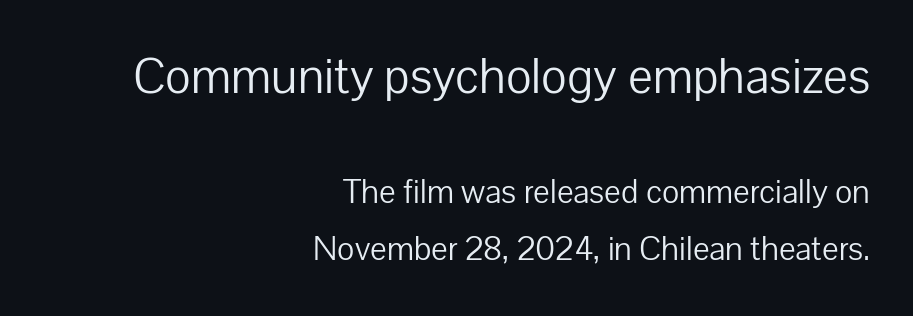
Layout note: lines flush right. Each letter keeps its own natural width here, so spacing adapts to shape. Rendered with straight, roman letterforms. Stroke terminals: plain, sans-serif.
